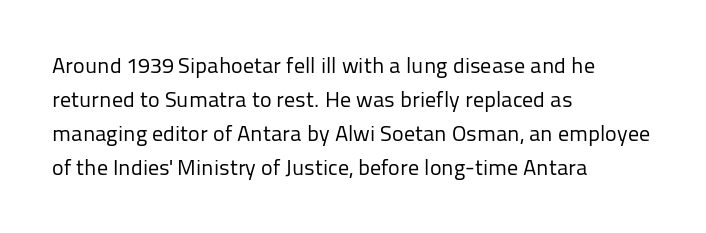
{"italic": "no", "bold": "no", "underline": "no", "align": "left", "line_spacing": "normal", "line_spacing_ratio": 1.54, "letter_spacing": "normal", "letter_spacing_em": 0.0, "glyph_px": 22}
